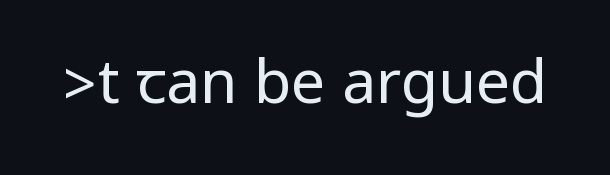
{"serif": "no", "italic": "no", "bold": "no", "weight": "regular", "width": "condensed", "stroke_contrast": "low", "underline": "no", "letter_spacing": "normal", "letter_spacing_em": 0.0, "glyph_px": 61}
